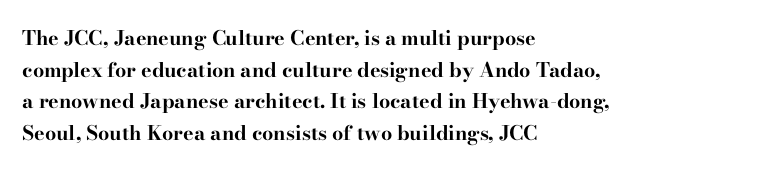
The image shows 20 px bold type, upright; set left-aligned, normal line spacing (1.58x), normal letter spacing, not underlined.
